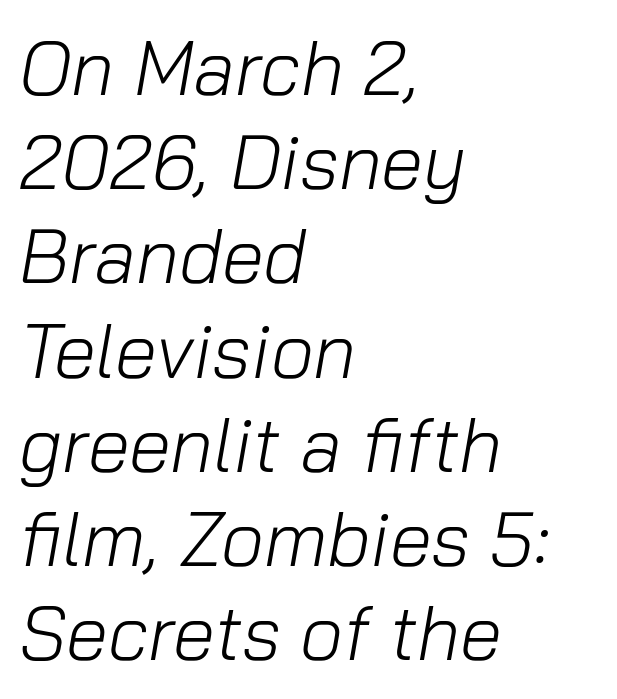
Q: Is the text bold? A: No.
Q: Is the text italic (slanted)? A: Yes, it leans right by about 10 degrees.
Q: Is the text underlined? A: No.
Q: How is the paragraph aligned? A: Left-aligned.
Q: Is the spacing between letters normal or unusually wide? A: Normal.
Q: Width (condensed, normal, or wide)? A: Normal.
Q: Stroke contrast? A: Low.
Q: x-height? A: Medium.
Q: Monospaced? A: No.
